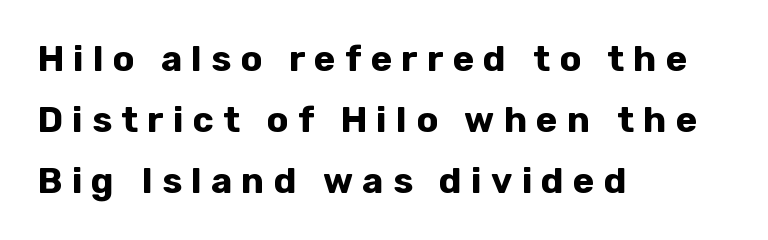
{"serif": "no", "italic": "no", "bold": "yes", "weight": "bold", "width": "normal", "stroke_contrast": "low", "x_height": "medium", "monospaced": "no", "underline": "no", "align": "left", "line_spacing": "normal", "line_spacing_ratio": 1.7, "letter_spacing": "wide", "letter_spacing_em": 0.26, "glyph_px": 36}
